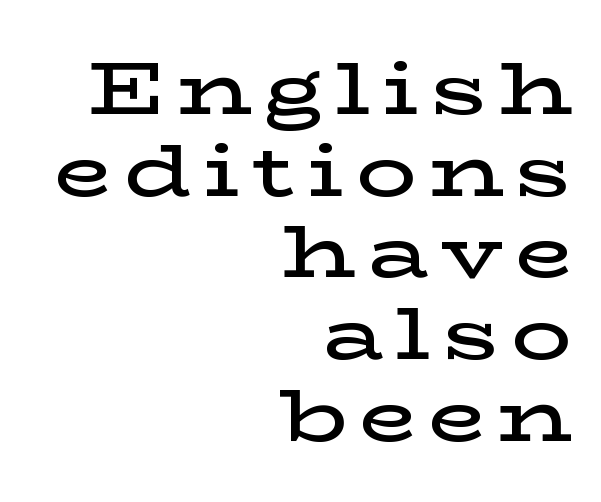
Designer's note — italics off, roman on. Students, observe: this is what under-led, compact text looks like. What kind of face is this? One with serifs. The text block is weighted toward the right margin, trailing off unevenly leftward.
